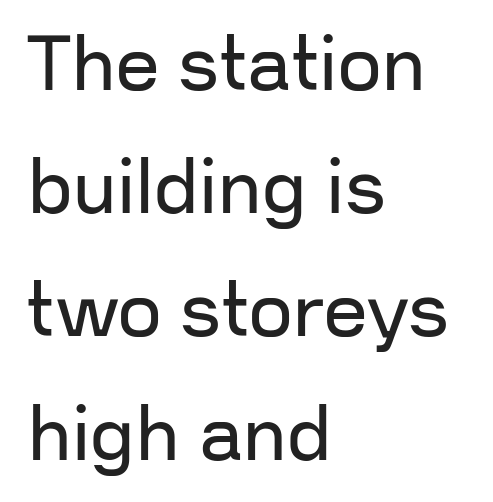
{"serif": "no", "italic": "no", "bold": "no", "weight": "regular", "width": "normal", "stroke_contrast": "low", "x_height": "medium", "monospaced": "no", "underline": "no", "align": "left", "line_spacing": "normal", "line_spacing_ratio": 1.6, "letter_spacing": "normal", "letter_spacing_em": 0.0, "glyph_px": 77}
